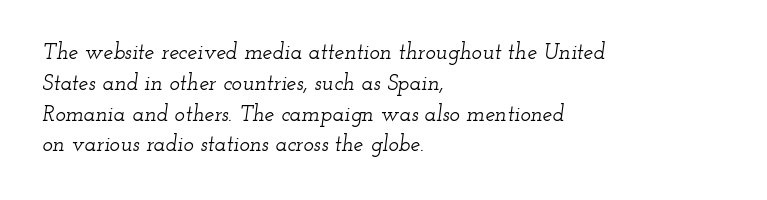
Q: Is the text italic (slanted)? A: Yes, it leans right by about 12 degrees.
Q: Is the text underlined? A: No.
Q: How is the paragraph aligned? A: Left-aligned.
Q: Is the spacing between letters normal or unusually wide? A: Normal.
Q: Is the spacing between lines tight, normal or loose? A: Normal.
